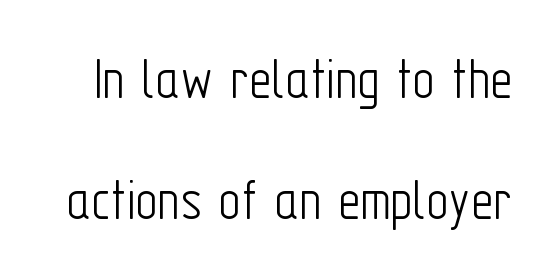
The lettering holds an erect, upright posture throughout. You could not count columns in this text — the font is proportionally spaced. Each word holds together tightly as a unit, with standard inter-letter gaps. Regarding serifs, this sample does without them.
